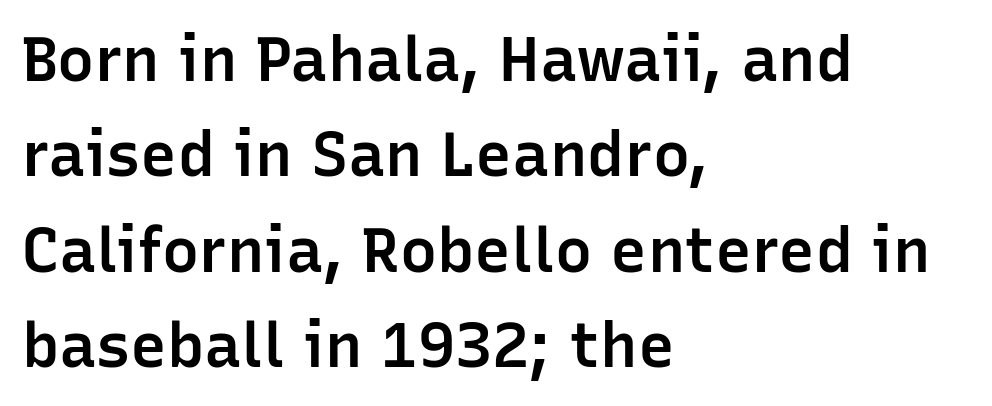
In terms of weight, the rendering is demibold, just under bold. Reading down the block, your eye returns to a fixed left position each line. Caption: standard tracking, unaltered. The rendering uses natural spacing where letterforms have individual widths. Horizontal bands of white between lines are of average thickness.
